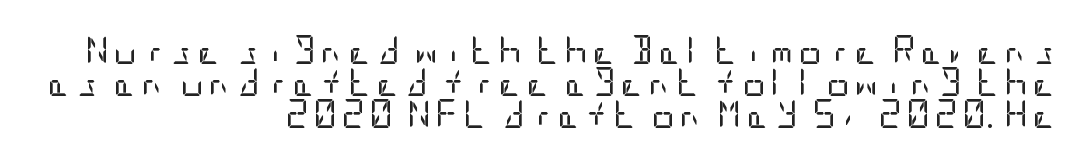
The image shows 29 px regular-weight, condensed sans-serif type, upright; set right-aligned, tight line spacing (1.1x), not underlined; low stroke contrast and a large x-height.
